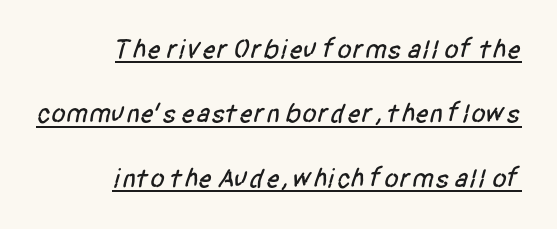
{"underline": "yes", "align": "right", "line_spacing": "loose", "line_spacing_ratio": 2.38, "letter_spacing": "normal", "letter_spacing_em": 0.0, "glyph_px": 27}
